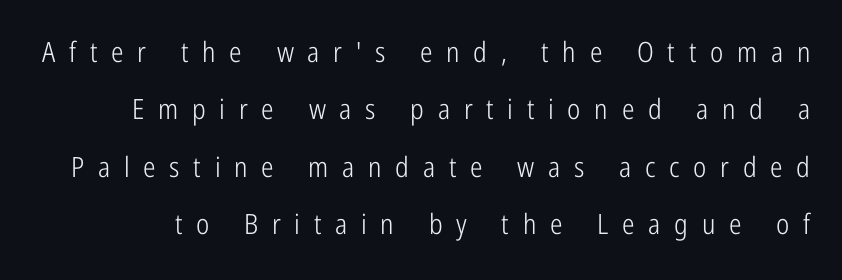
The image shows 28 px light, condensed sans-serif type, upright; set loose line spacing (2.05x), unusually wide letter spacing (+0.49 em), not underlined; low stroke contrast and a medium x-height.
